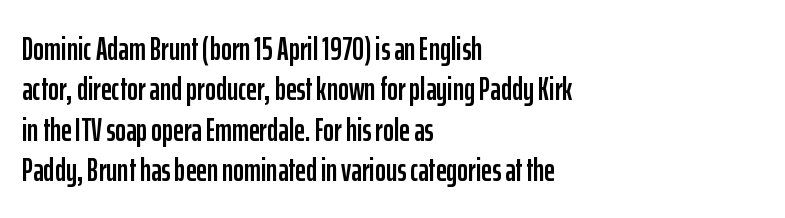
The image shows 33 px condensed sans-serif type, upright; set left-aligned, line spacing 1.22x, normal letter spacing, not underlined; low stroke contrast and a medium x-height.
